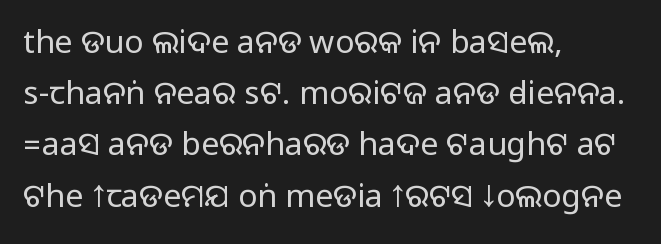
Does the leading feel generous? No, just average. Proportional: the letters do not fall into vertical columns. Nothing unusual about the tracking: characters are spaced as the font intends. The glyphs in this specimen are sans serif. Style check: upright.
